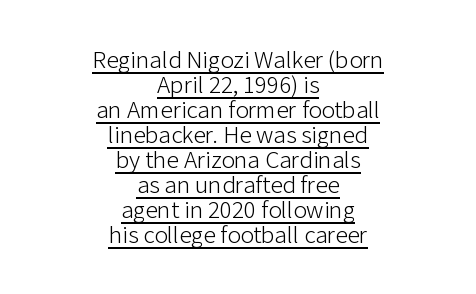
Decoration check: the copy is underlined. No extra tracking has been applied to these lines. Characters remain perfectly vertical along every line. One-word summary of the alignment: center.
